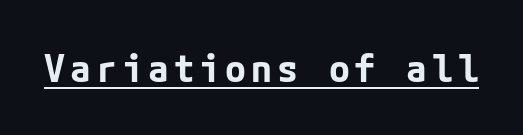
{"serif": "no", "italic": "no", "bold": "yes", "weight": "bold", "width": "normal", "stroke_contrast": "low", "x_height": "medium", "underline": "yes", "glyph_px": 38}
